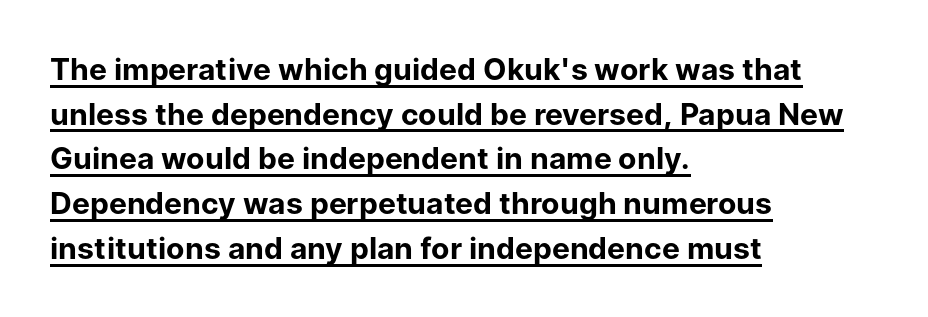
{"serif": "no", "italic": "no", "bold": "yes", "weight": "bold", "width": "normal", "stroke_contrast": "low", "x_height": "medium", "monospaced": "no", "underline": "yes", "align": "left", "line_spacing": "normal", "line_spacing_ratio": 1.49, "letter_spacing": "normal", "letter_spacing_em": 0.0, "glyph_px": 30}
